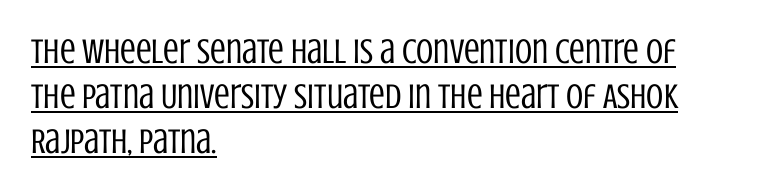
Q: Is the text bold? A: No.
Q: Is the text italic (slanted)? A: No, it is upright.
Q: Is the typeface a serif or a sans-serif typeface? A: Sans-serif.
Q: Is the text underlined? A: Yes.
Q: How is the paragraph aligned? A: Left-aligned.
Q: Is the spacing between letters normal or unusually wide? A: Normal.
Q: Is the spacing between lines tight, normal or loose? A: Normal.
Q: Width (condensed, normal, or wide)? A: Condensed.
Q: Stroke contrast? A: Low.
Q: x-height? A: Large.
Q: Monospaced? A: No.
